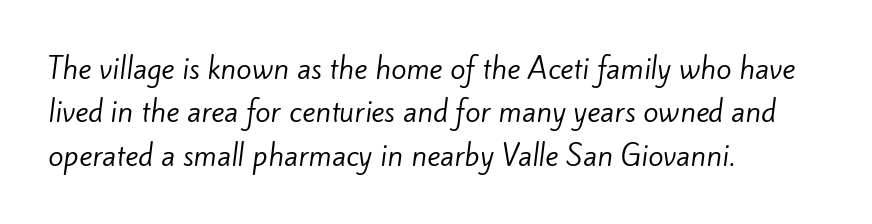
Type without underlining. What's the leading like? Ordinary, nothing unusual. The glyphs in this specimen are sans serif. The text block is weighted toward the left margin, trailing off unevenly rightward.
